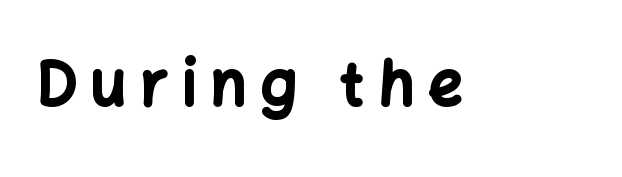
This is heavy type, rendered in bold. Each row of text sits above clean, open space. The typeface chosen for these lines omits serifs. In terms of posture, this sample is upright.
